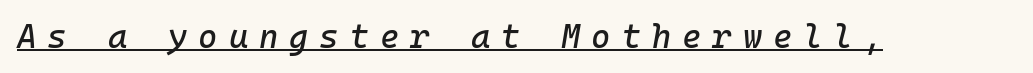
Q: Is the text italic (slanted)? A: Yes, it leans right by about 10 degrees.
Q: Is the text underlined? A: Yes.
Q: Is the spacing between letters normal or unusually wide? A: Unusually wide.
Q: Width (condensed, normal, or wide)? A: Normal.
Q: Stroke contrast? A: Low.
Q: x-height? A: Medium.
Q: Monospaced? A: Yes.
